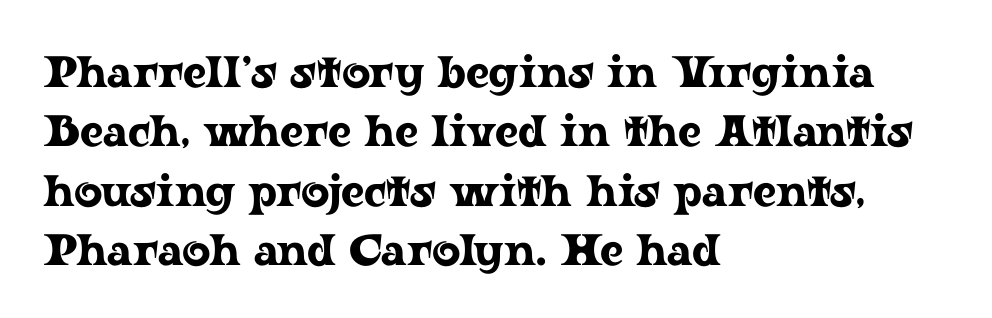
The image shows 44 px wide serif type, upright; set left-aligned, normal line spacing (1.35x), normal letter spacing, not underlined; low stroke contrast and a medium x-height.
